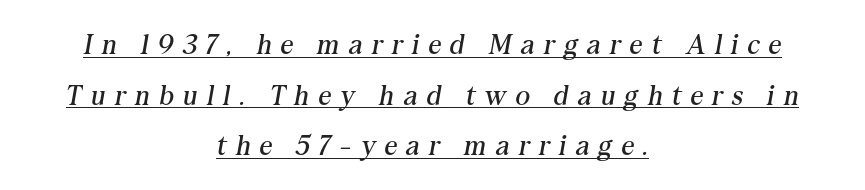
Q: Is the text bold? A: No.
Q: Is the text italic (slanted)? A: Yes, it leans right by about 10 degrees.
Q: Is the typeface a serif or a sans-serif typeface? A: Serif.
Q: Is the text underlined? A: Yes.
Q: How is the paragraph aligned? A: Centered.
Q: Is the spacing between letters normal or unusually wide? A: Unusually wide.
Q: Width (condensed, normal, or wide)? A: Normal.
Q: Stroke contrast? A: Medium.
Q: x-height? A: Medium.
Q: Monospaced? A: No.
